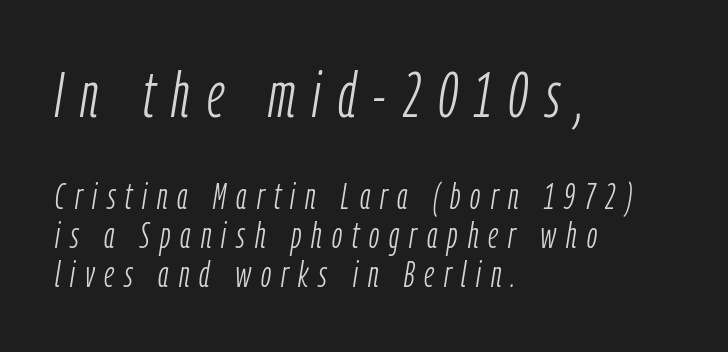
Q: Is the text bold? A: No.
Q: Is the text italic (slanted)? A: Yes, it leans right by about 9 degrees.
Q: Is the text underlined? A: No.
Q: How is the paragraph aligned? A: Left-aligned.
Q: Is the spacing between letters normal or unusually wide? A: Unusually wide.
Q: Is the spacing between lines tight, normal or loose? A: Tight.
Q: Which block of text is set in a larger size, the first (top) or the second (bottom)? A: The first (top) one.
Q: Width (condensed, normal, or wide)? A: Condensed.
Q: Stroke contrast? A: Low.
Q: x-height? A: Medium.
Q: Monospaced? A: No.
